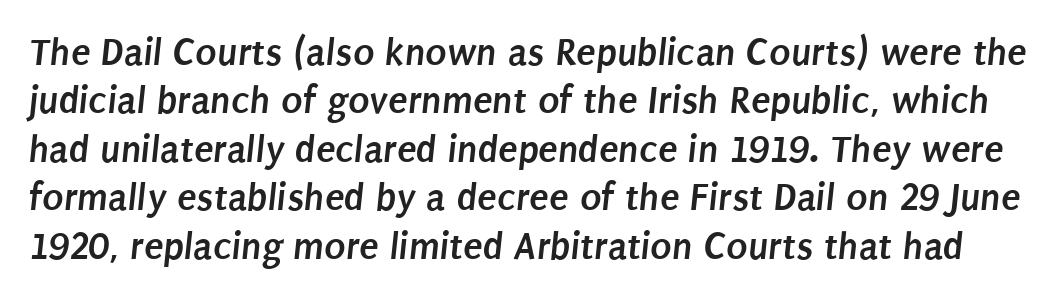
The image shows 40 px semibold, condensed sans-serif type; set line spacing 1.21x, normal letter spacing, not underlined; low stroke contrast and a large x-height.
